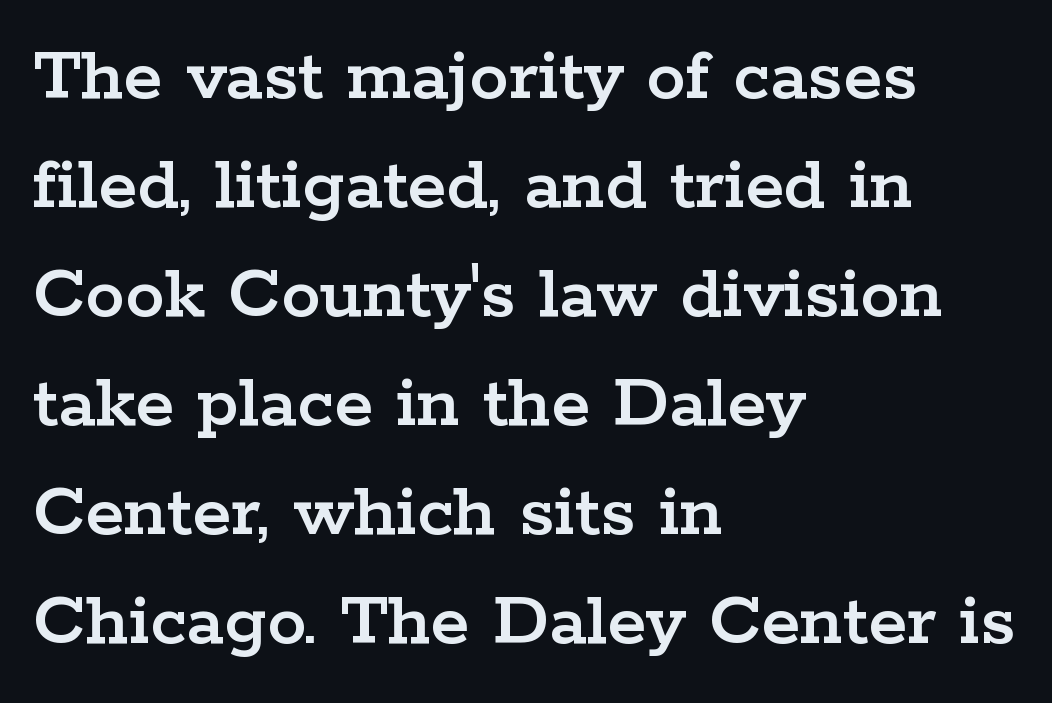
{"serif": "yes", "italic": "no", "width": "wide", "stroke_contrast": "low", "x_height": "medium", "monospaced": "no", "underline": "no", "align": "left", "line_spacing": "normal", "line_spacing_ratio": 1.38, "letter_spacing": "normal", "letter_spacing_em": 0.0, "glyph_px": 79}
